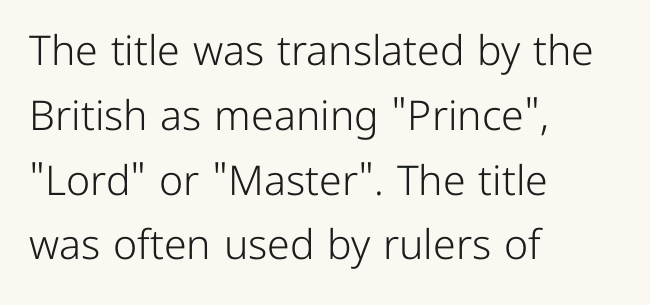
Q: Is the text bold? A: No.
Q: Is the text italic (slanted)? A: No, it is upright.
Q: Is the typeface a serif or a sans-serif typeface? A: Sans-serif.
Q: Is the text underlined? A: No.
Q: How is the paragraph aligned? A: Left-aligned.
Q: Is the spacing between letters normal or unusually wide? A: Normal.
Q: Is the spacing between lines tight, normal or loose? A: Normal.
Q: Width (condensed, normal, or wide)? A: Normal.
Q: Stroke contrast? A: Low.
Q: x-height? A: Medium.
Q: Monospaced? A: No.
